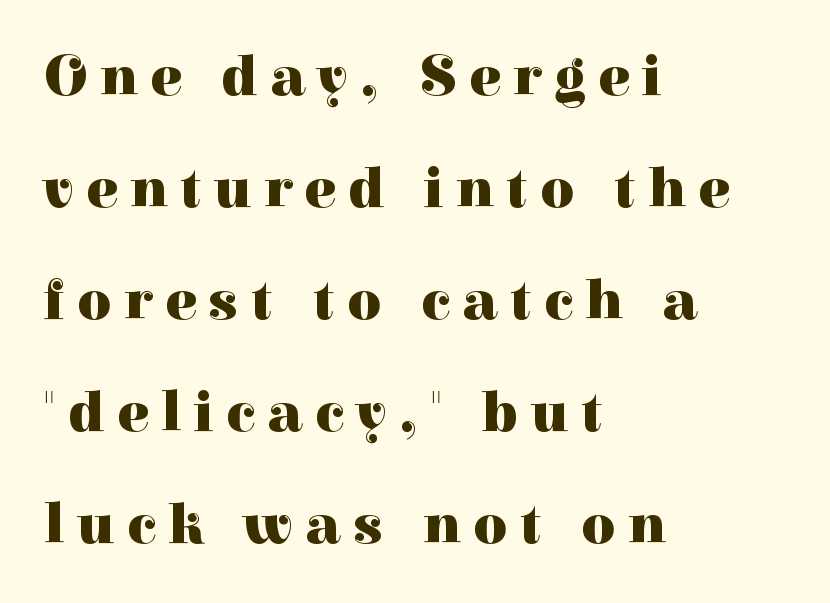
The image shows 58 px heavy serif type, upright; set left-aligned, loose line spacing (1.93x), unusually wide letter spacing (+0.22 em), not underlined; high stroke contrast and a medium x-height.
